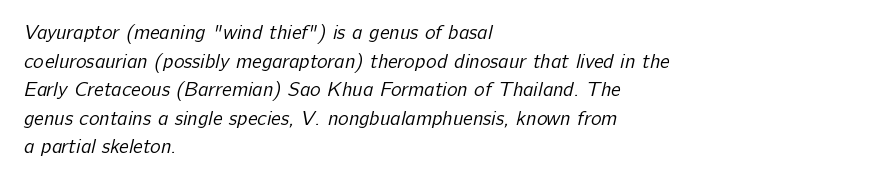
No chunkiness to these letters — they're not bold. The words here are not underlined. This rendering leaves character spacing at its baseline value. Casual observation: everything's shoved over to the left. Interline gaps are of average width in this sample.
